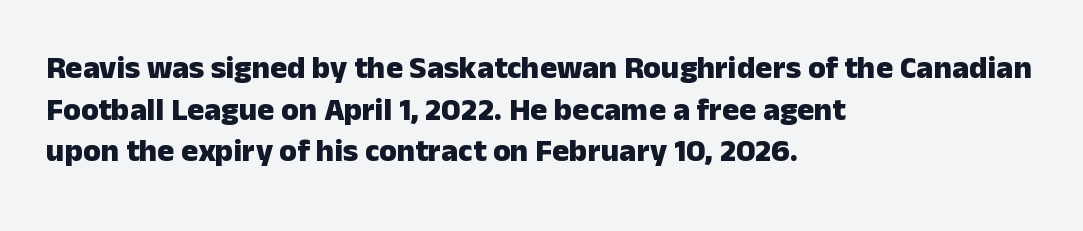
{"serif": "no", "italic": "no", "bold": "yes", "weight": "heavy", "width": "normal", "stroke_contrast": "low", "x_height": "medium", "monospaced": "no", "underline": "no", "align": "left", "line_spacing": "normal", "line_spacing_ratio": 1.3, "letter_spacing": "normal", "letter_spacing_em": 0.0, "glyph_px": 32}
